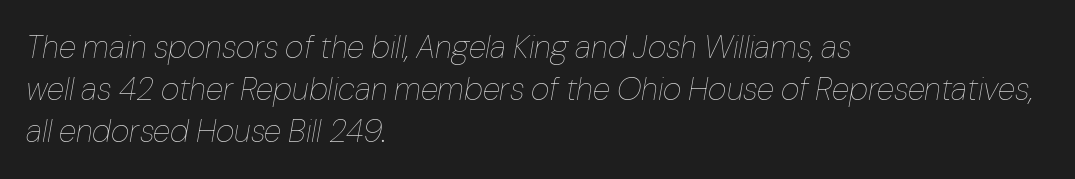
{"italic": "yes", "lean": "right", "slant_degrees": 10, "bold": "no", "weight": "thin", "width": "normal", "stroke_contrast": "low", "x_height": "medium", "monospaced": "no", "underline": "no", "align": "left", "line_spacing": "normal", "line_spacing_ratio": 1.32, "letter_spacing": "normal", "letter_spacing_em": 0.0, "glyph_px": 32}
